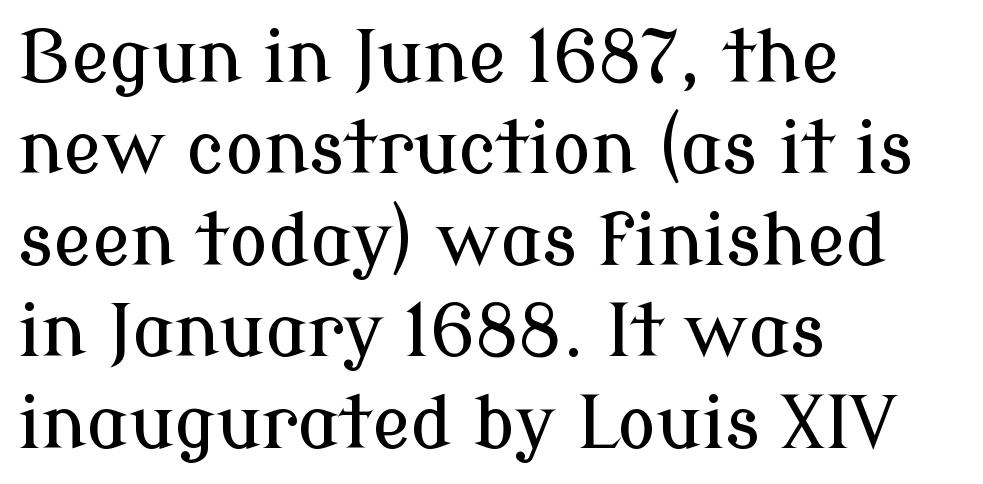
The leading is moderate, giving the passage an even texture. Caption: multi-line text, flush left, ragged right. The baseline area is clear. Do the characters align in a grid? No, the font is proportional. Old-style or modern, the face here clearly has serifs.
